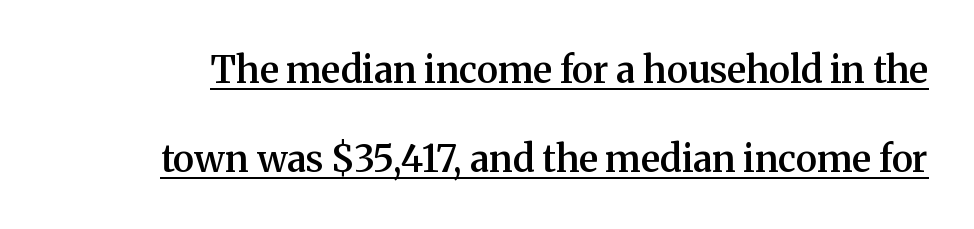
The image shows 37 px semibold serif type, upright; set loose line spacing (2.4x), normal letter spacing, underlined; medium stroke contrast and a medium x-height.
